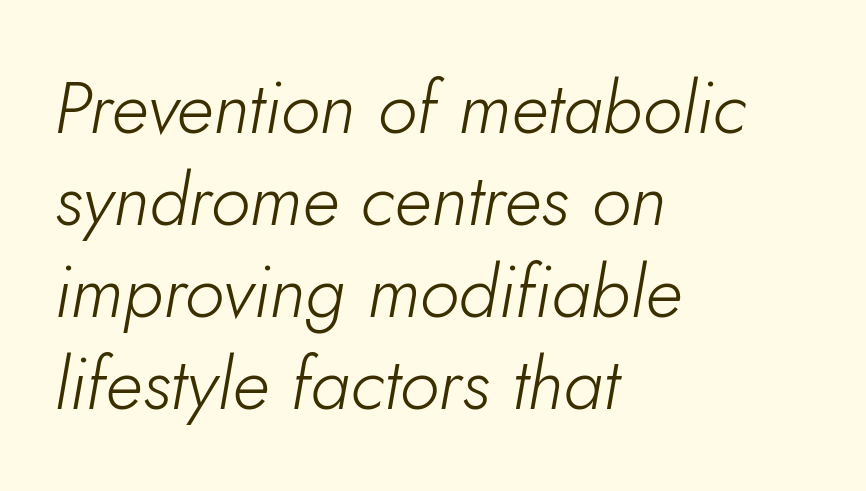
Q: Is the text bold? A: No.
Q: Is the text italic (slanted)? A: Yes, it leans right by about 10 degrees.
Q: Is the text underlined? A: No.
Q: How is the paragraph aligned? A: Left-aligned.
Q: Is the spacing between letters normal or unusually wide? A: Normal.
Q: Is the spacing between lines tight, normal or loose? A: Normal.
Q: Width (condensed, normal, or wide)? A: Normal.
Q: Stroke contrast? A: Low.
Q: x-height? A: Small.
Q: Monospaced? A: No.
